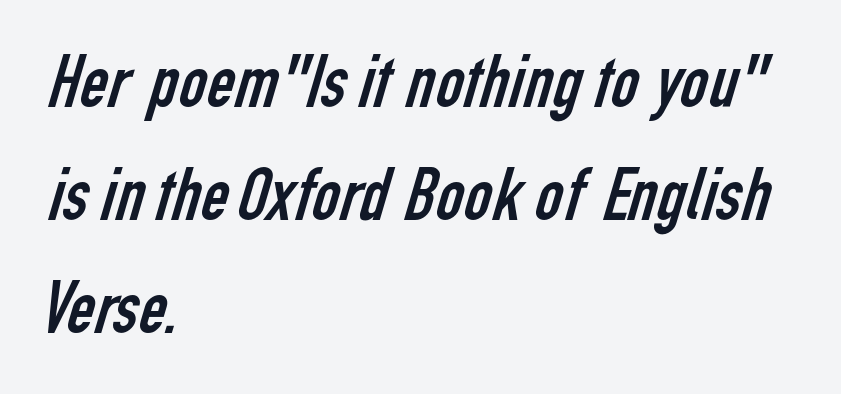
Q: Is the text bold? A: No.
Q: Is the typeface a serif or a sans-serif typeface? A: Sans-serif.
Q: Is the text underlined? A: No.
Q: How is the paragraph aligned? A: Left-aligned.
Q: Is the spacing between letters normal or unusually wide? A: Normal.
Q: Is the spacing between lines tight, normal or loose? A: Normal.
Q: Width (condensed, normal, or wide)? A: Condensed.
Q: Stroke contrast? A: Low.
Q: x-height? A: Medium.
Q: Monospaced? A: No.
